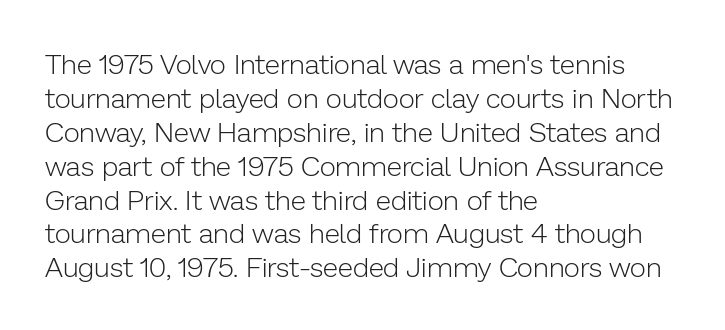
Q: Is the text bold? A: No.
Q: Is the text italic (slanted)? A: No, it is upright.
Q: Is the typeface a serif or a sans-serif typeface? A: Sans-serif.
Q: Is the text underlined? A: No.
Q: How is the paragraph aligned? A: Left-aligned.
Q: Is the spacing between letters normal or unusually wide? A: Normal.
Q: Width (condensed, normal, or wide)? A: Normal.
Q: Stroke contrast? A: Low.
Q: x-height? A: Medium.
Q: Monospaced? A: No.
